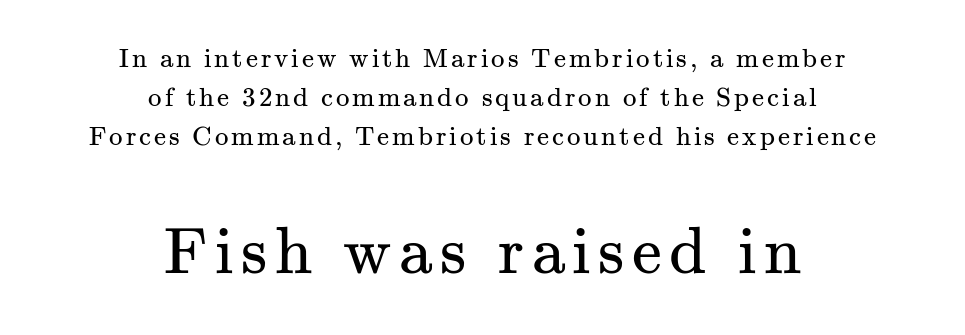
{"serif": "yes", "italic": "no", "bold": "no", "weight": "regular", "width": "normal", "stroke_contrast": "medium", "x_height": "small", "monospaced": "no", "underline": "no", "align": "center", "line_spacing": "normal", "line_spacing_ratio": 1.44, "larger_block": "second", "size_ratio": 2.48, "glyph_px": 67}
